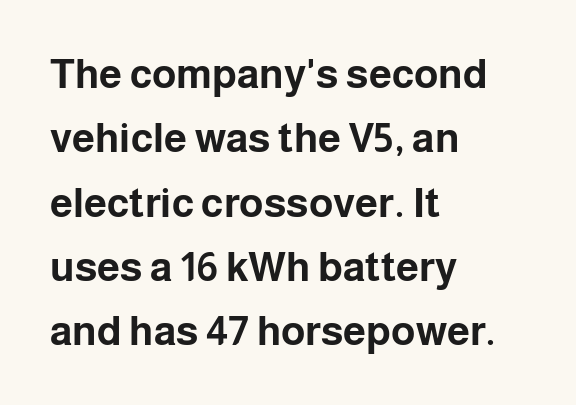
{"serif": "no", "italic": "no", "bold": "yes", "weight": "bold", "width": "normal", "stroke_contrast": "low", "x_height": "medium", "monospaced": "no", "underline": "no", "align": "left", "line_spacing": "normal", "line_spacing_ratio": 1.57, "letter_spacing": "normal", "letter_spacing_em": 0.0, "glyph_px": 41}
